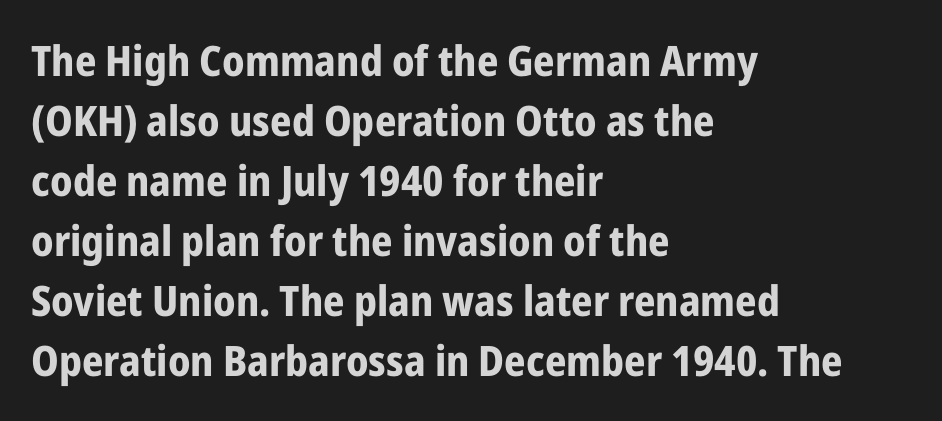
Q: Is the text bold? A: Yes.
Q: Is the text italic (slanted)? A: No, it is upright.
Q: Is the typeface a serif or a sans-serif typeface? A: Sans-serif.
Q: Is the text underlined? A: No.
Q: How is the paragraph aligned? A: Left-aligned.
Q: Is the spacing between letters normal or unusually wide? A: Normal.
Q: Is the spacing between lines tight, normal or loose? A: Normal.
Q: Width (condensed, normal, or wide)? A: Condensed.
Q: Stroke contrast? A: Low.
Q: x-height? A: Medium.
Q: Monospaced? A: No.
